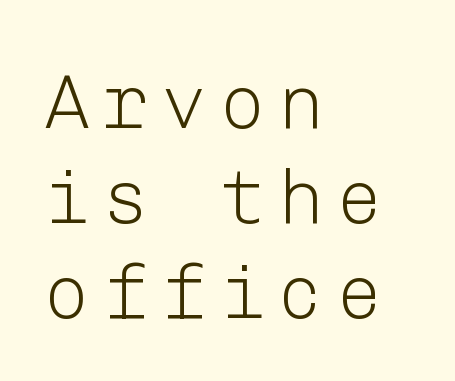
Q: Is the text bold? A: No.
Q: Is the text italic (slanted)? A: No, it is upright.
Q: Is the typeface a serif or a sans-serif typeface? A: Sans-serif.
Q: Is the text underlined? A: No.
Q: How is the paragraph aligned? A: Left-aligned.
Q: Is the spacing between lines tight, normal or loose? A: Normal.
Q: Width (condensed, normal, or wide)? A: Normal.
Q: Stroke contrast? A: Low.
Q: x-height? A: Medium.
